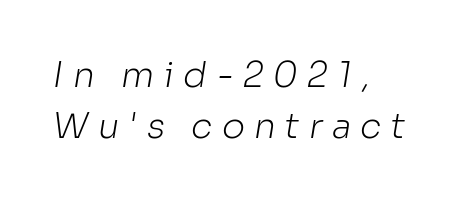
Q: Is the text bold? A: No.
Q: Is the typeface a serif or a sans-serif typeface? A: Sans-serif.
Q: Is the text underlined? A: No.
Q: How is the paragraph aligned? A: Left-aligned.
Q: Is the spacing between letters normal or unusually wide? A: Unusually wide.
Q: Is the spacing between lines tight, normal or loose? A: Normal.
Q: Width (condensed, normal, or wide)? A: Normal.
Q: Stroke contrast? A: Low.
Q: x-height? A: Medium.
Q: Monospaced? A: No.
